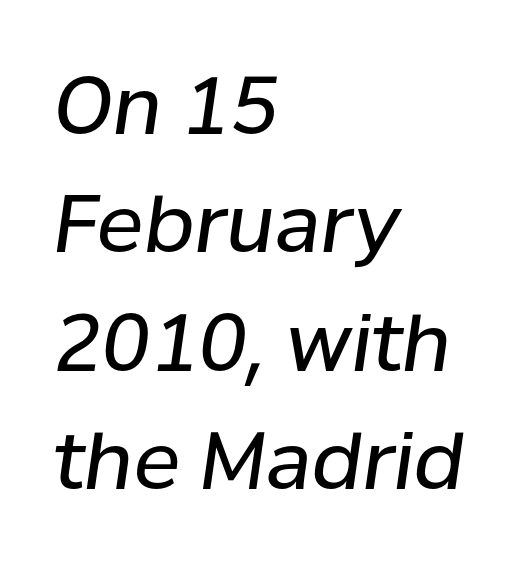
{"italic": "yes", "lean": "right", "slant_degrees": 8, "bold": "no", "weight": "regular", "width": "normal", "stroke_contrast": "low", "x_height": "medium", "monospaced": "no", "underline": "no", "align": "left", "line_spacing": "normal", "line_spacing_ratio": 1.5, "letter_spacing": "normal", "letter_spacing_em": 0.0, "glyph_px": 79}
